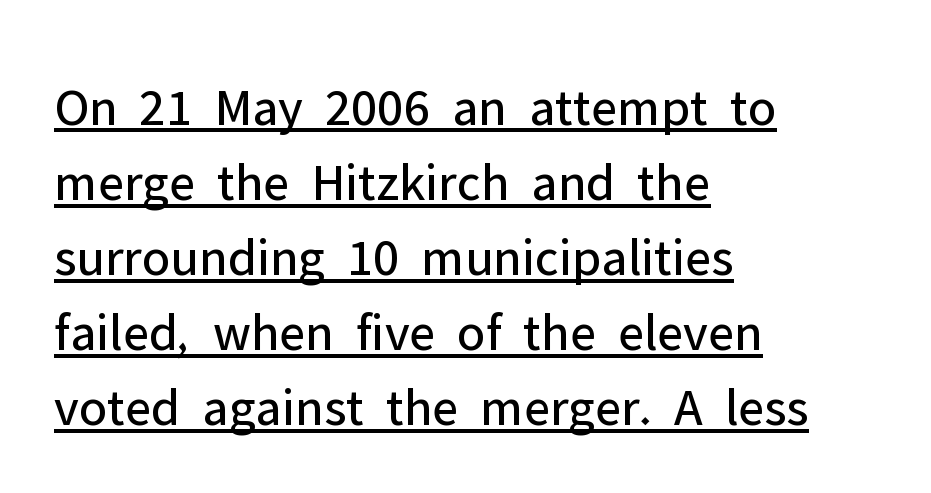
Posture: upright roman. What kind of face is this? One without serifs — a sans. A baseline rule has been typeset under these characters. This rendering leaves character spacing at its baseline value. Line starts are locked; line ends wander. Looks like regular typesetting: each glyph gets only the width it needs.
